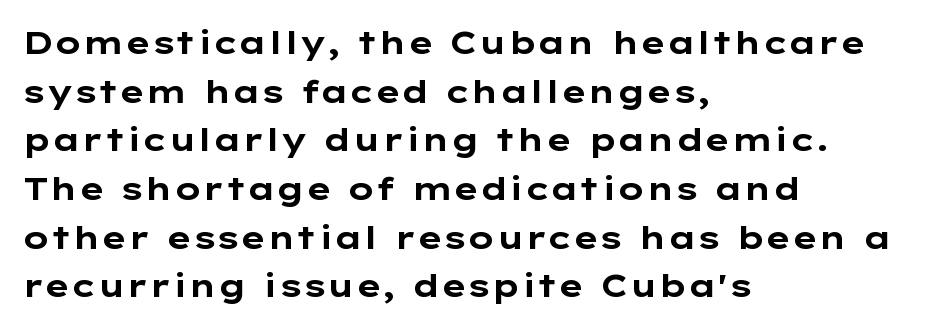
Q: Is the text bold? A: Yes.
Q: Is the text italic (slanted)? A: No, it is upright.
Q: Is the typeface a serif or a sans-serif typeface? A: Sans-serif.
Q: Is the text underlined? A: No.
Q: How is the paragraph aligned? A: Left-aligned.
Q: Is the spacing between letters normal or unusually wide? A: Normal.
Q: Is the spacing between lines tight, normal or loose? A: Normal.
Q: Width (condensed, normal, or wide)? A: Wide.
Q: Stroke contrast? A: Low.
Q: x-height? A: Medium.
Q: Monospaced? A: No.
